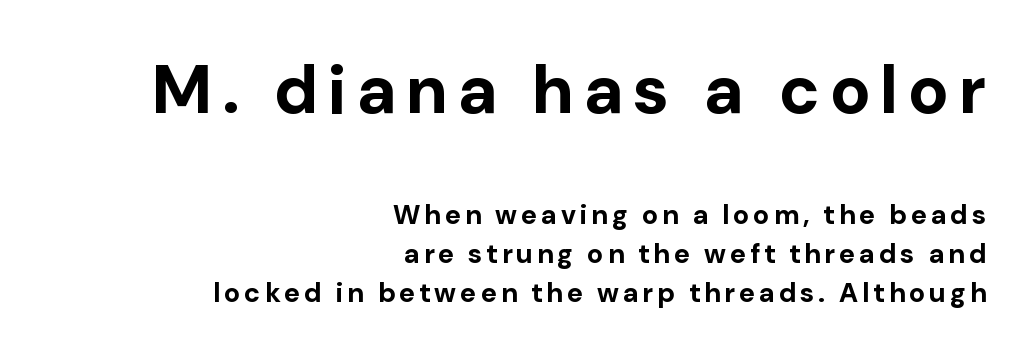
The image shows 68 px bold sans-serif type, upright; set right-aligned, normal line spacing (1.44x), not underlined; the first (top) block is 2.52x larger; low stroke contrast and a medium x-height.
